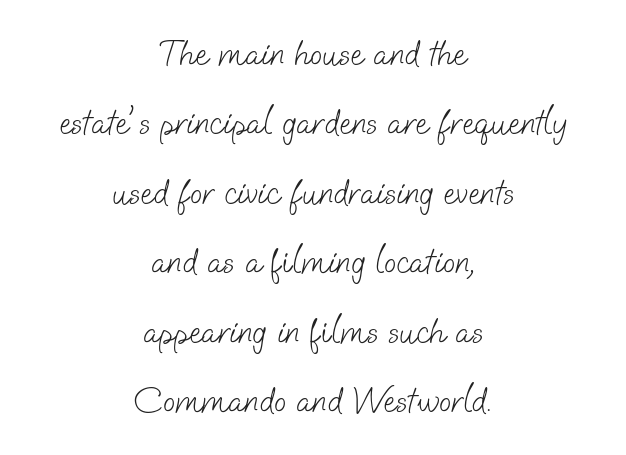
{"serif": "no", "bold": "no", "weight": "light", "width": "normal", "stroke_contrast": "low", "x_height": "small", "monospaced": "no", "underline": "no", "align": "center", "line_spacing": "loose", "line_spacing_ratio": 1.93, "letter_spacing": "normal", "letter_spacing_em": 0.0, "glyph_px": 36}
